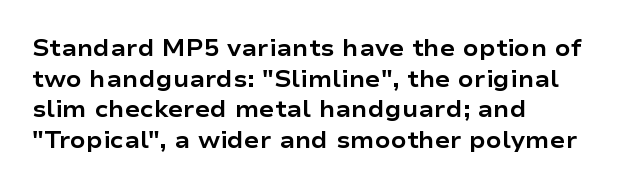
Nobody touched the tracking dial on this one. Heft: maximum for text — a bold. The rendering anchors every line to the left-hand side. The line-height multiplier appears to be the usual default.
